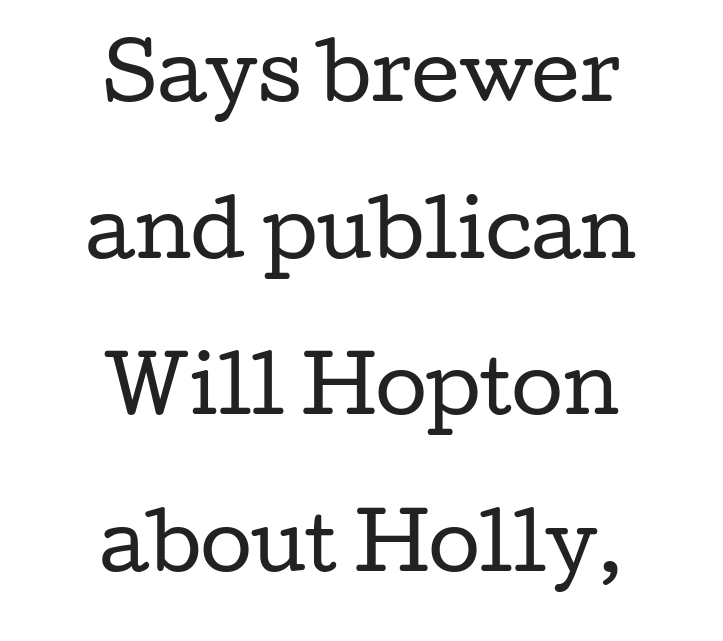
The block of text is sparse from top to bottom, with ample space between rows. Do the characters align in a grid? No, the font is proportional. Caption: face not bold, strokes unweighted. Caption: multi-line text, centered on the measure. The face used here is seriffed, in the tradition of book romans.
